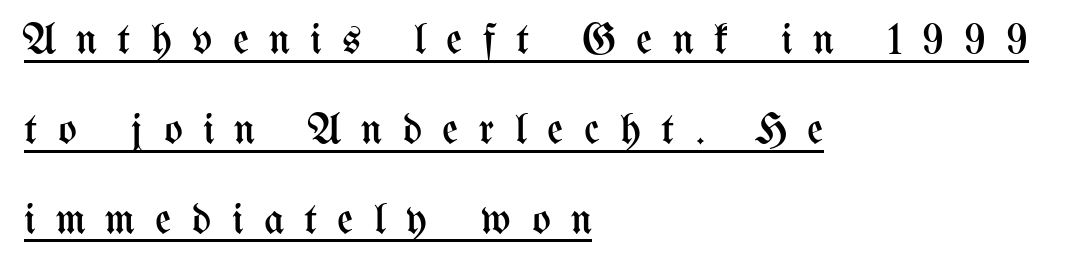
Q: Is the text bold? A: No.
Q: Is the text italic (slanted)? A: No, it is upright.
Q: Is the text underlined? A: Yes.
Q: How is the paragraph aligned? A: Left-aligned.
Q: Is the spacing between letters normal or unusually wide? A: Unusually wide.
Q: Is the spacing between lines tight, normal or loose? A: Loose.
Q: Width (condensed, normal, or wide)? A: Condensed.
Q: Stroke contrast? A: Medium.
Q: x-height? A: Medium.
Q: Monospaced? A: No.
